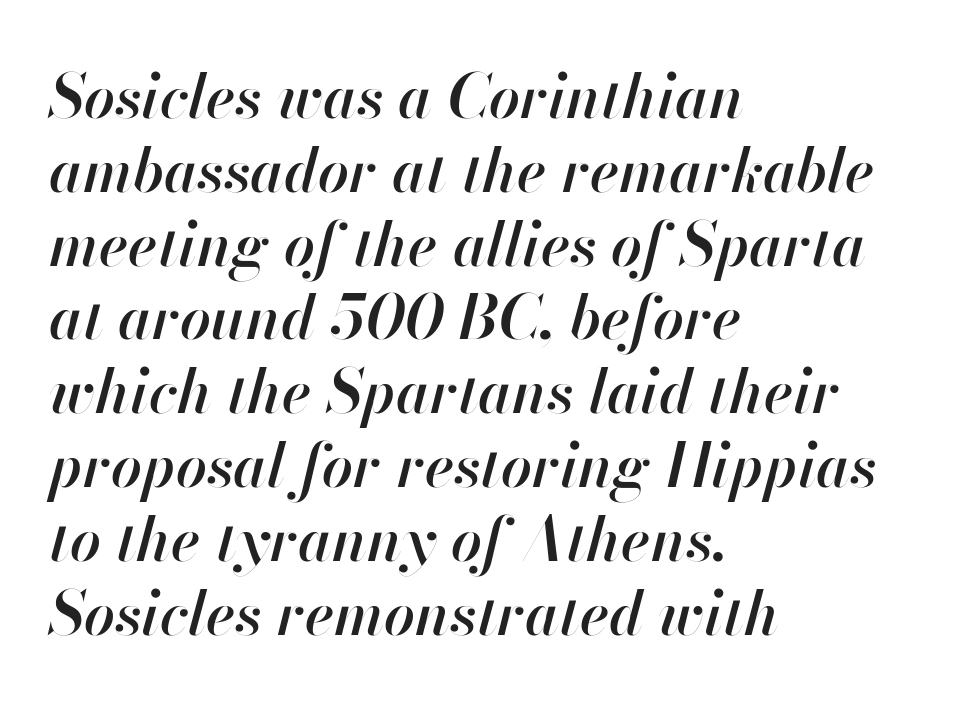
The image shows 61 px semibold type, italic (leaning right); set left-aligned, line spacing 1.21x, normal letter spacing, not underlined; high stroke contrast and a small x-height.
